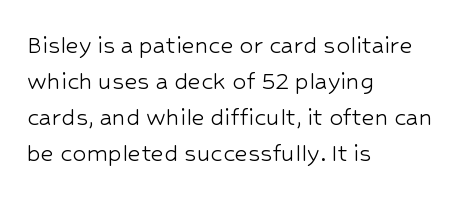
A sans-serif font was chosen for this passage. Underline: absent. Think of a printed novel: that variable character pitch is what you see here. The typography opts for an upright posture over an oblique one. One glance says typical: line gaps are just what's usual. The typeface has the unassuming heft of standard copy or less.
